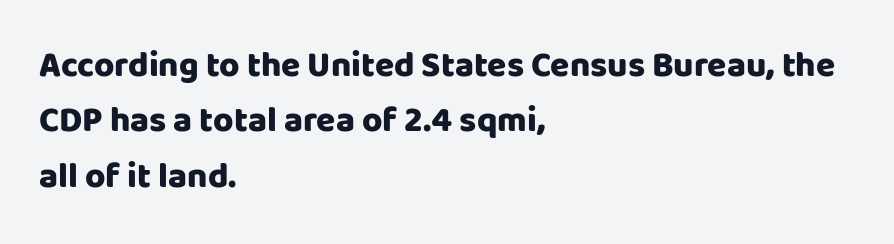
{"serif": "no", "italic": "no", "bold": "yes", "weight": "heavy", "width": "normal", "stroke_contrast": "low", "x_height": "large", "monospaced": "no", "underline": "no", "align": "left", "line_spacing": "normal", "line_spacing_ratio": 1.58, "letter_spacing": "normal", "letter_spacing_em": 0.0, "glyph_px": 35}
